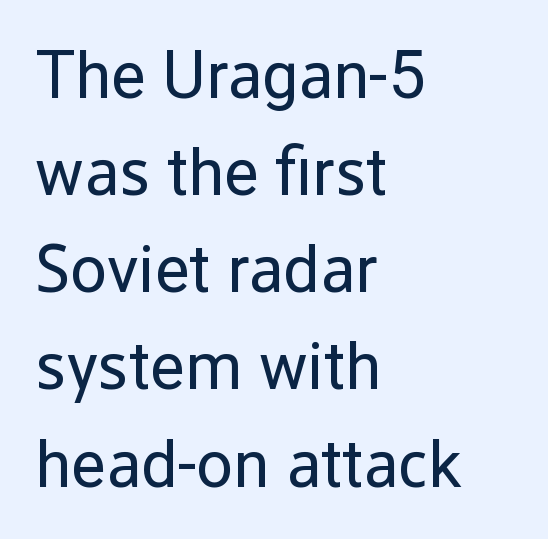
Clear beneath every line of the passage. These lines are set flush left with a ragged right edge. Rows of type keep a routine distance in the vertical direction. Glyph-to-glyph distance matches everyday printed text.
